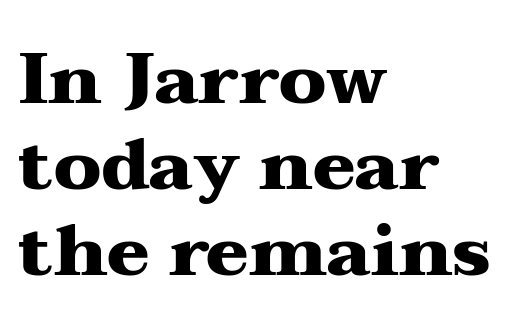
Q: Is the text bold? A: Yes.
Q: Is the text italic (slanted)? A: No, it is upright.
Q: Is the typeface a serif or a sans-serif typeface? A: Serif.
Q: Is the text underlined? A: No.
Q: How is the paragraph aligned? A: Left-aligned.
Q: Is the spacing between letters normal or unusually wide? A: Normal.
Q: Width (condensed, normal, or wide)? A: Wide.
Q: Stroke contrast? A: Medium.
Q: x-height? A: Medium.
Q: Monospaced? A: No.
